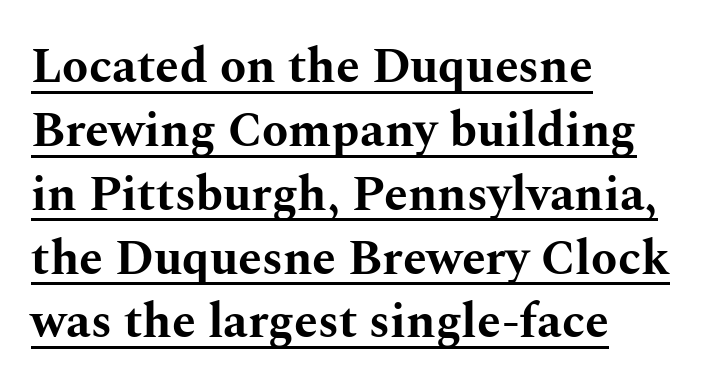
{"serif": "yes", "italic": "no", "bold": "yes", "weight": "bold", "width": "wide", "stroke_contrast": "medium", "x_height": "medium", "monospaced": "no", "underline": "yes", "align": "left", "line_spacing": "normal", "line_spacing_ratio": 1.33, "letter_spacing": "normal", "letter_spacing_em": 0.0, "glyph_px": 48}
